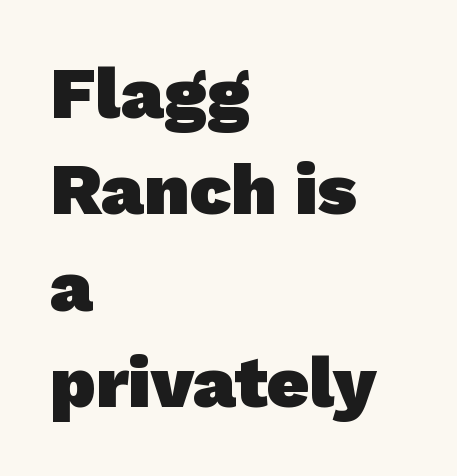
Q: Is the text bold? A: Yes.
Q: Is the typeface a serif or a sans-serif typeface? A: Sans-serif.
Q: Is the text underlined? A: No.
Q: How is the paragraph aligned? A: Left-aligned.
Q: Is the spacing between letters normal or unusually wide? A: Normal.
Q: Is the spacing between lines tight, normal or loose? A: Normal.
Q: Width (condensed, normal, or wide)? A: Normal.
Q: Stroke contrast? A: Low.
Q: x-height? A: Medium.
Q: Monospaced? A: No.
